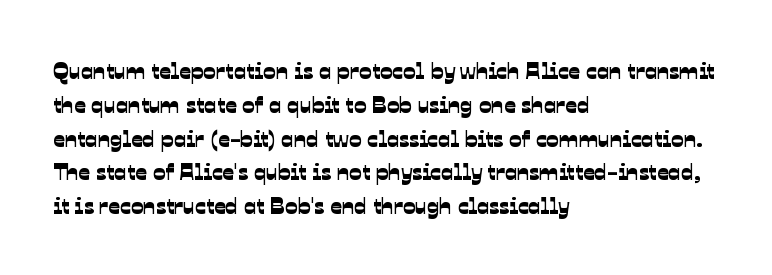
These lines are set flush left with a ragged right edge. The baseline area is clear. If you measured baseline to baseline, you'd find a middling distance. Observe the ordinary spacing: letters are neighbours, not strangers.
